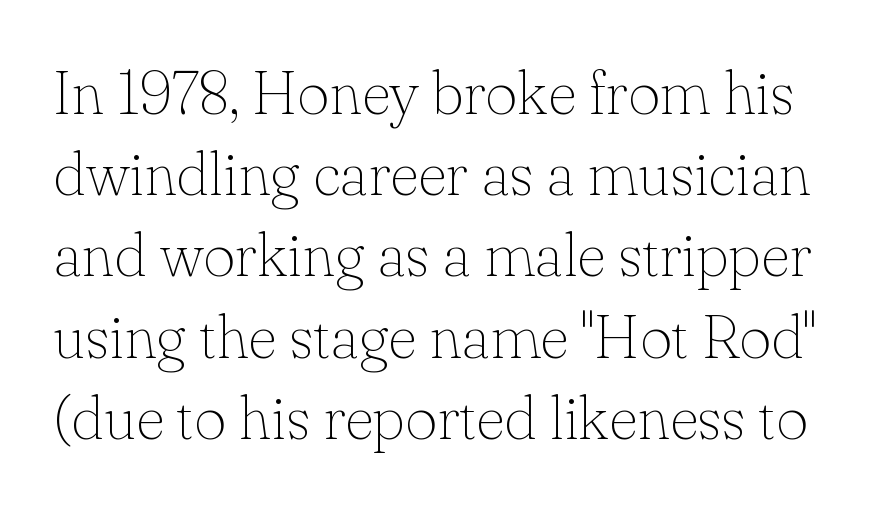
Weight: regular or lighter. The zone under the glyphs is completely vacant. A roman cut, with each character standing at attention. You could not count columns in this text — the font is proportionally spaced.
